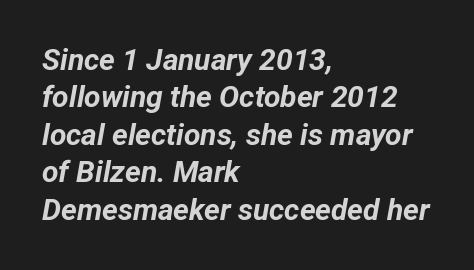
Q: Is the text bold? A: Yes.
Q: Is the text italic (slanted)? A: Yes, it leans right by about 12 degrees.
Q: Is the text underlined? A: No.
Q: How is the paragraph aligned? A: Left-aligned.
Q: Is the spacing between letters normal or unusually wide? A: Normal.
Q: Is the spacing between lines tight, normal or loose? A: Normal.
Q: Width (condensed, normal, or wide)? A: Normal.
Q: Stroke contrast? A: Low.
Q: x-height? A: Medium.
Q: Monospaced? A: No.
